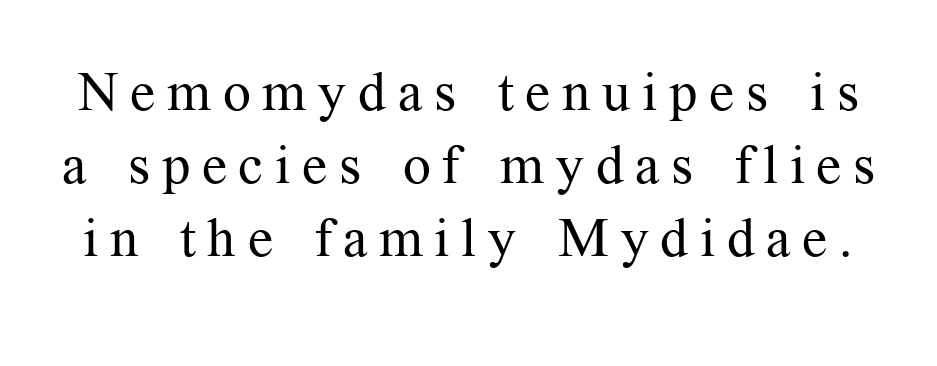
Q: Is the text bold? A: No.
Q: Is the text italic (slanted)? A: No, it is upright.
Q: Is the typeface a serif or a sans-serif typeface? A: Serif.
Q: Is the text underlined? A: No.
Q: Is the spacing between letters normal or unusually wide? A: Unusually wide.
Q: Is the spacing between lines tight, normal or loose? A: Normal.
Q: Width (condensed, normal, or wide)? A: Normal.
Q: Stroke contrast? A: Medium.
Q: x-height? A: Medium.
Q: Monospaced? A: No.
